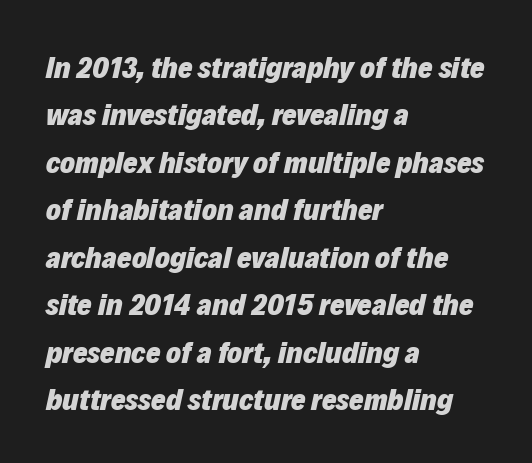
The gaps between neighbouring characters are ordinary and unremarkable. In terms of weight, the rendering is a true, heavy bold. The rendering anchors every line to the left-hand side. Nobody drew a line under any word here.
